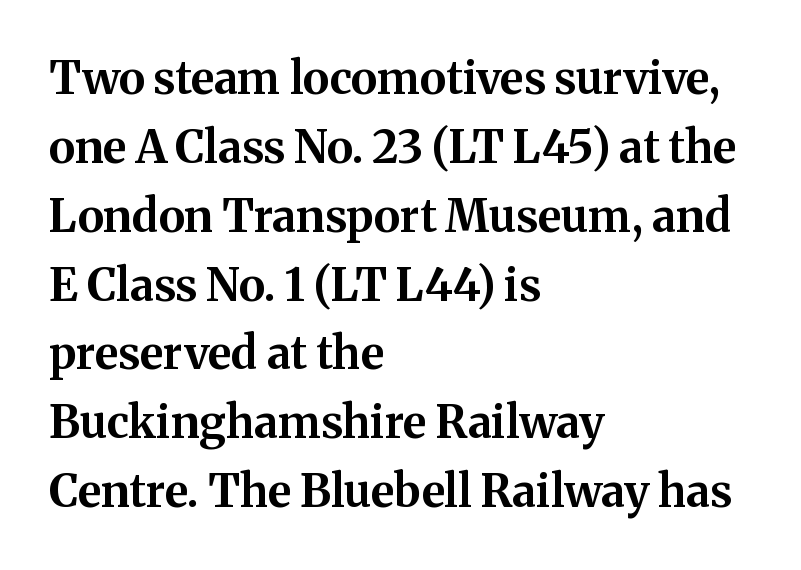
Q: Is the text bold? A: Yes.
Q: Is the text italic (slanted)? A: No, it is upright.
Q: Is the typeface a serif or a sans-serif typeface? A: Serif.
Q: Is the text underlined? A: No.
Q: How is the paragraph aligned? A: Left-aligned.
Q: Is the spacing between letters normal or unusually wide? A: Normal.
Q: Is the spacing between lines tight, normal or loose? A: Normal.
Q: Width (condensed, normal, or wide)? A: Normal.
Q: Stroke contrast? A: Medium.
Q: x-height? A: Medium.
Q: Monospaced? A: No.
